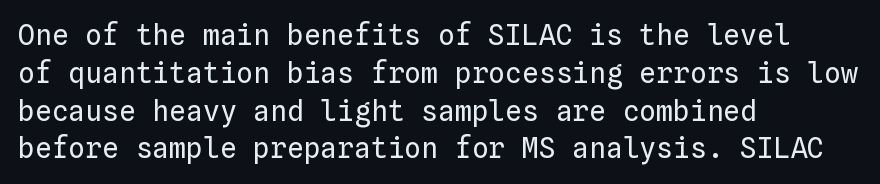
The letters march in equal steps, a hallmark of fixed-pitch type. If you drew a ruler down the left edge, every line would touch it. Weight: not bold — regular or lighter. Rows of type keep a routine distance in the vertical direction. Every character sits straight up, as roman type does.
